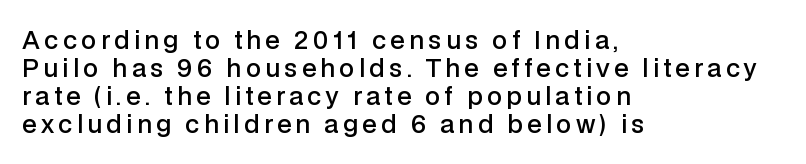
Q: Is the text bold? A: Semi-bold.
Q: Is the text italic (slanted)? A: No, it is upright.
Q: Is the text underlined? A: No.
Q: How is the paragraph aligned? A: Left-aligned.
